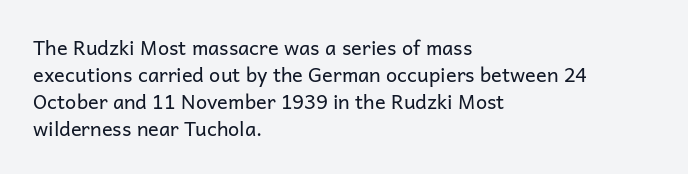
The image shows 20 px text type, upright; set left-aligned, normal line spacing (1.35x), normal letter spacing, not underlined.
